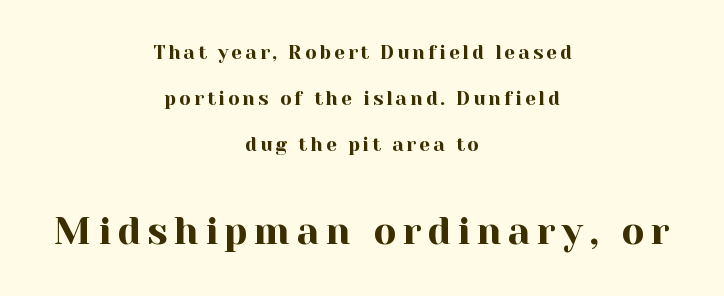
The image shows 38 px serif type, upright; set centered, loose line spacing (2.42x), not underlined; the second (bottom) block is 2.0x larger; a medium x-height.
